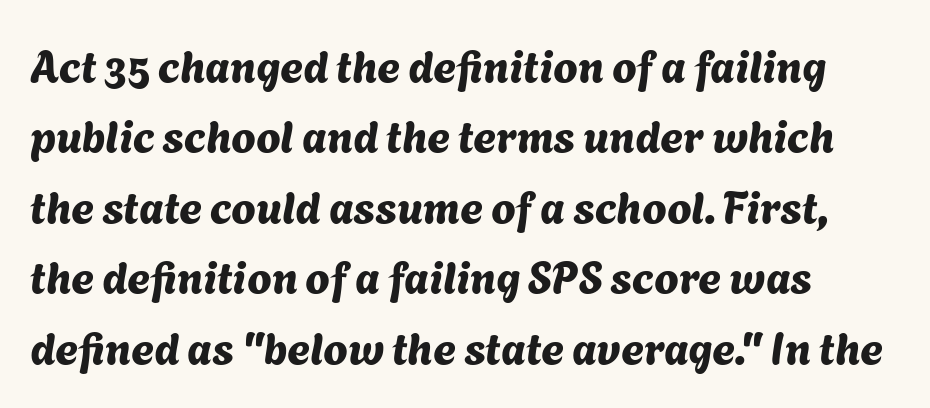
Any mark beneath the type? The region is blank. The passage shown is typed in a proportional face where columns would drift. This sample uses a sans-serif face. The gaps between neighbouring characters are ordinary and unremarkable.
